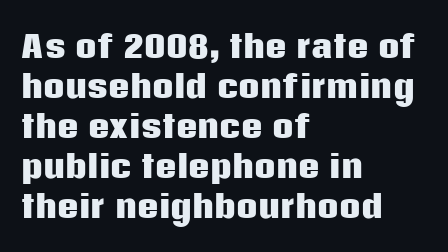
The image shows 30 px heavy sans-serif type, upright; set left-aligned, normal line spacing (1.33x), normal letter spacing, not underlined; low stroke contrast and a large x-height.
